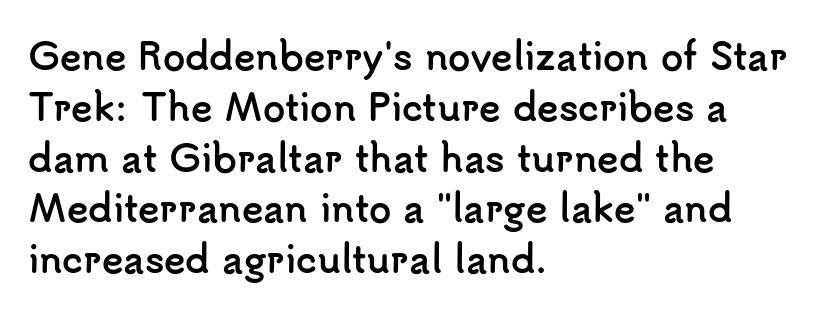
The image shows 36 px semibold sans-serif type, upright; set left-aligned, normal line spacing (1.41x), normal letter spacing, not underlined; low stroke contrast and a small x-height.
